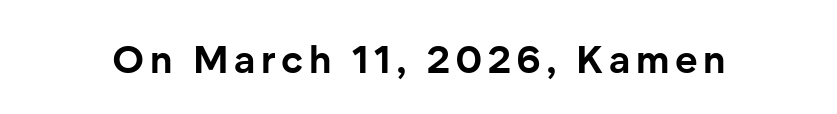
Any mark beneath the type? The region is blank. The type family on display is of the sans-serif kind. The rendering uses natural spacing where letterforms have individual widths. I'd describe the lettering as bold — thick and assertive.
